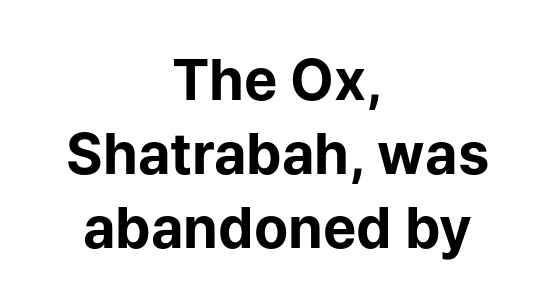
The image shows 56 px bold sans-serif type, upright; set centered, normal line spacing (1.32x), normal letter spacing, not underlined; low stroke contrast and a medium x-height.
